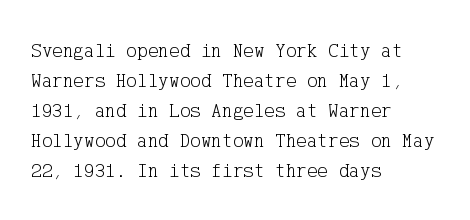
{"italic": "no", "bold": "no", "underline": "no", "align": "left", "line_spacing": "normal", "line_spacing_ratio": 1.5, "letter_spacing": "normal", "letter_spacing_em": 0.0, "glyph_px": 20}
